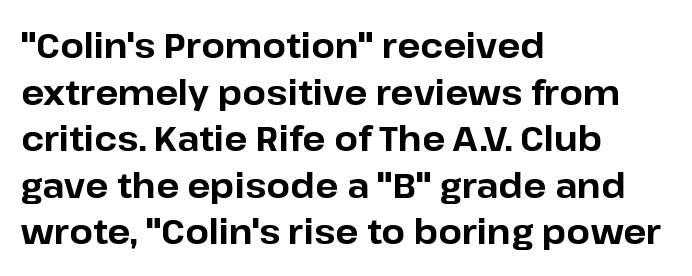
The image shows 34 px bold sans-serif type, upright; set left-aligned, normal line spacing (1.37x), normal letter spacing, not underlined; low stroke contrast and a medium x-height.
